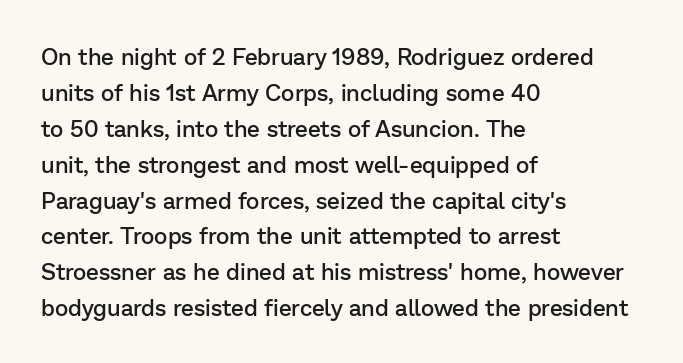
Visually the block forms a straight wall on the left and a jagged coastline on the right. Bold? Not quite — semibold, heavier than regular but stopping short. Horizontal bands of white between lines are of average thickness. Inter-character spacing is left at the font's built-in metrics.
